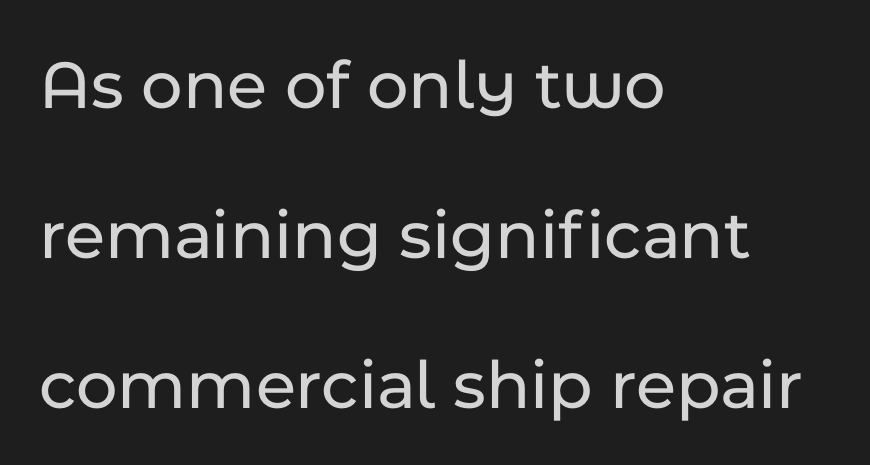
Q: Is the text italic (slanted)? A: No, it is upright.
Q: Is the typeface a serif or a sans-serif typeface? A: Sans-serif.
Q: Is the text underlined? A: No.
Q: How is the paragraph aligned? A: Left-aligned.
Q: Is the spacing between letters normal or unusually wide? A: Normal.
Q: Is the spacing between lines tight, normal or loose? A: Loose.
Q: Width (condensed, normal, or wide)? A: Normal.
Q: Stroke contrast? A: Low.
Q: x-height? A: Medium.
Q: Monospaced? A: No.
